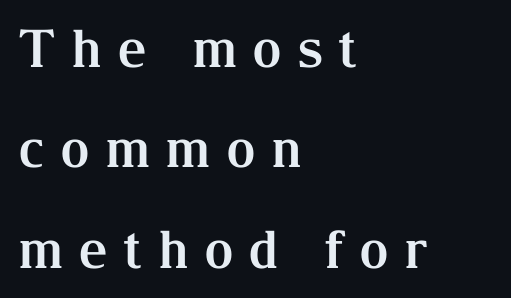
Are there feet on the stems? There are — it's a serif. Each glyph is drawn with heavy, bold strokes. The horizontal fit of the characters is loose and conspicuously gappy. Beneath every word, the page is bare. The compositor pushed each line to the left boundary. Baseline-to-baseline distance is far greater than the letter height.
